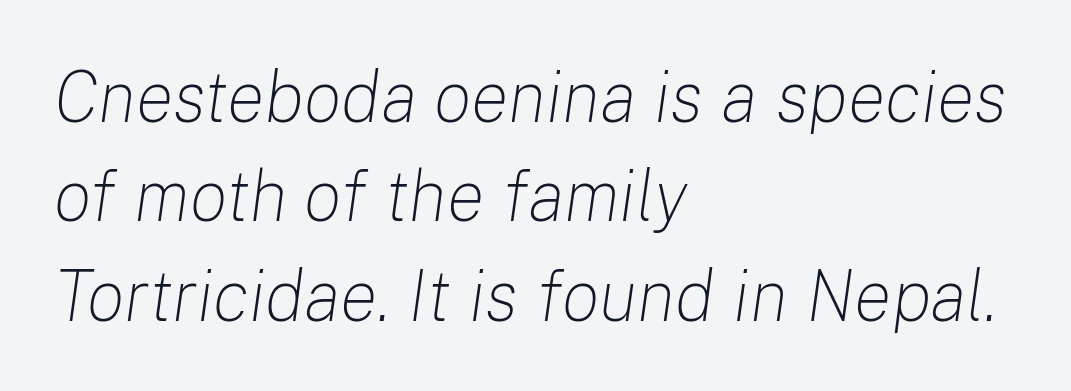
{"italic": "yes", "lean": "right", "slant_degrees": 8, "bold": "no", "weight": "light", "width": "normal", "stroke_contrast": "low", "x_height": "medium", "monospaced": "no", "underline": "no", "align": "left", "line_spacing": "normal", "line_spacing_ratio": 1.4, "letter_spacing": "normal", "letter_spacing_em": 0.0, "glyph_px": 71}
